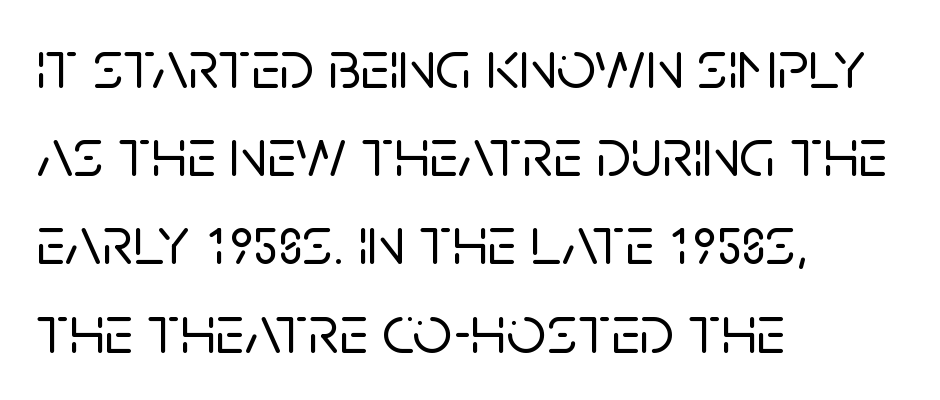
{"serif": "no", "italic": "no", "width": "normal", "stroke_contrast": "low", "x_height": "large", "monospaced": "no", "underline": "no", "align": "left", "line_spacing": "normal", "line_spacing_ratio": 1.26, "letter_spacing": "normal", "letter_spacing_em": 0.0, "glyph_px": 70}
